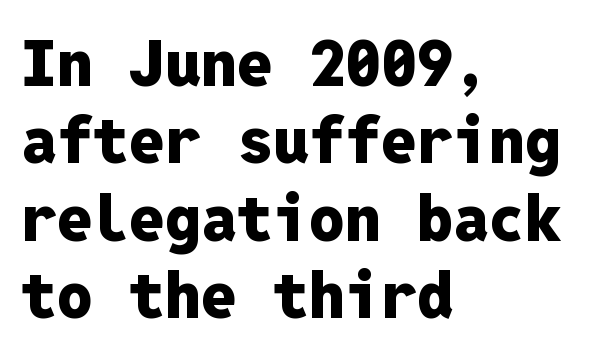
The glyphs in this specimen are sans serif. Every row of glyphs begins at an identical x-position on the left. Unmarked baselines from the first word to the last. This sample uses plain, unmodified letter spacing.
